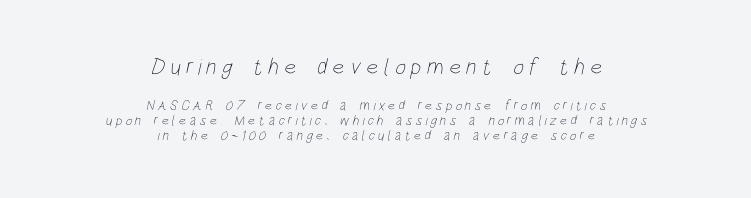
{"bold": "no", "underline": "no", "align": "center", "line_spacing": "tight", "line_spacing_ratio": 1.07, "letter_spacing": "wide", "letter_spacing_em": 0.23, "larger_block": "first", "size_ratio": 1.64, "glyph_px": 23}
